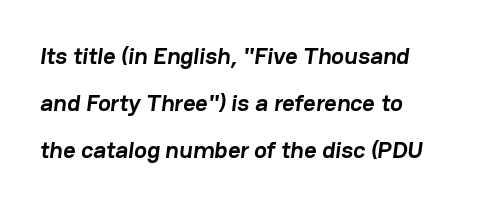
The rendering uses a large line-height, opening up the rows. A dark, heavy texture on the line: the type is bold. The face used here is rendered with its standard letterfit. Underlining? Definitely not there. This rendering uses left alignment, leaving the right contour irregular.
